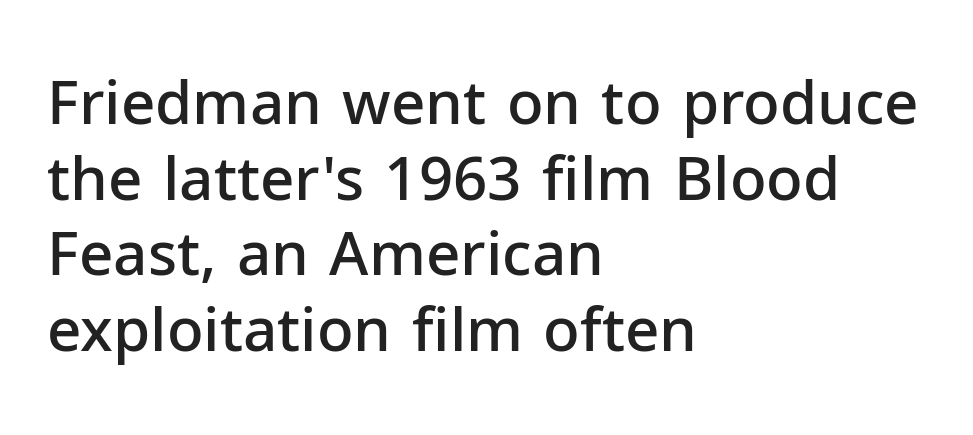
The image shows 60 px semibold sans-serif type, upright; set left-aligned, normal line spacing (1.26x), normal letter spacing, not underlined; low stroke contrast and a medium x-height.
